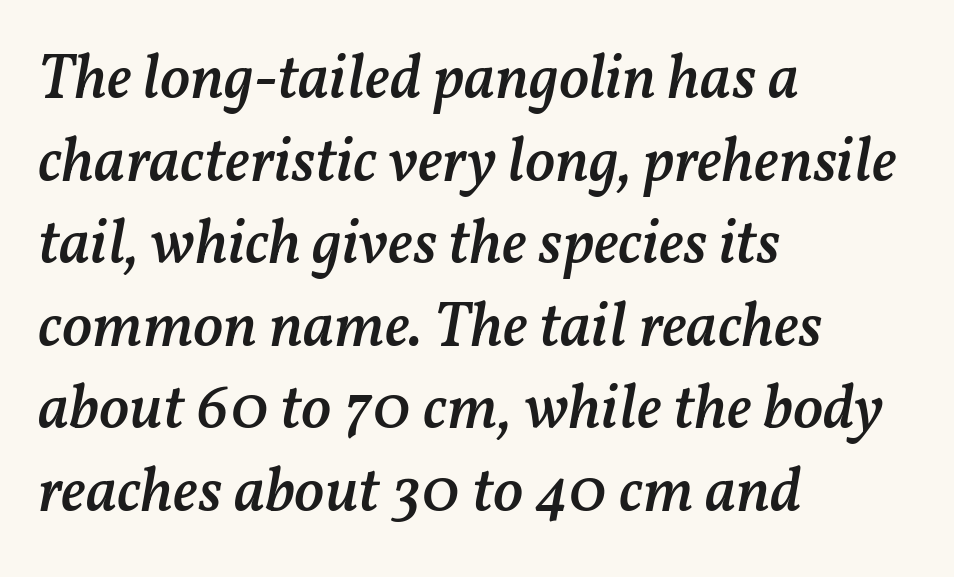
The image shows 63 px semibold type, italic (leaning right); set left-aligned, normal line spacing (1.31x), normal letter spacing, not underlined; medium stroke contrast and a medium x-height.
